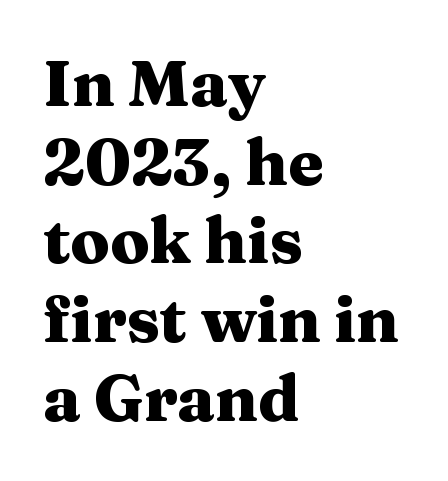
Q: Is the text bold? A: Yes.
Q: Is the text italic (slanted)? A: No, it is upright.
Q: Is the typeface a serif or a sans-serif typeface? A: Serif.
Q: Is the text underlined? A: No.
Q: How is the paragraph aligned? A: Left-aligned.
Q: Is the spacing between letters normal or unusually wide? A: Normal.
Q: Width (condensed, normal, or wide)? A: Wide.
Q: Stroke contrast? A: Medium.
Q: x-height? A: Medium.
Q: Monospaced? A: No.
